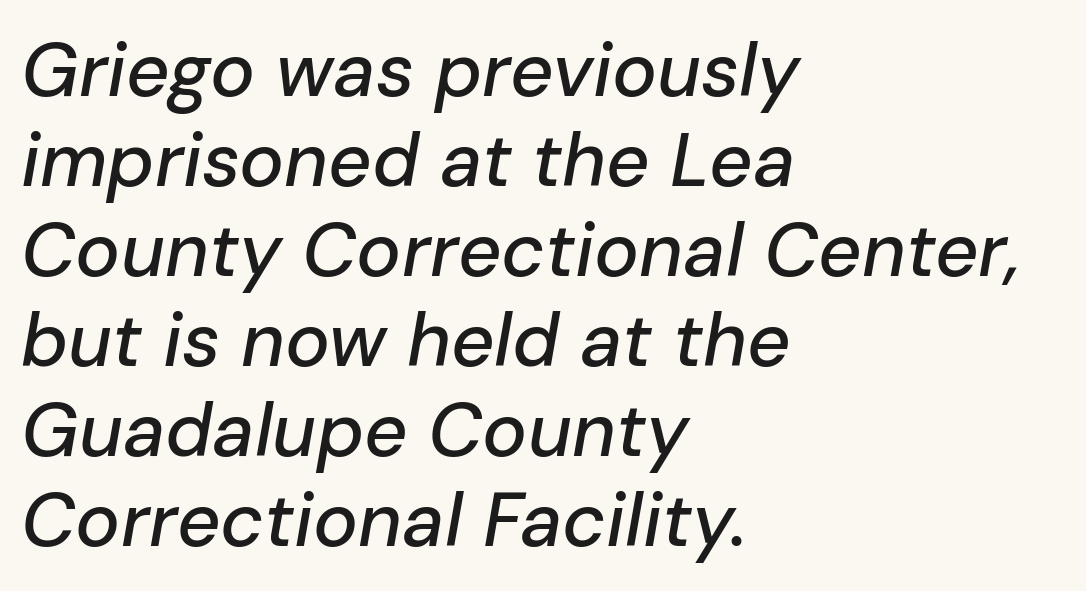
{"italic": "yes", "lean": "right", "slant_degrees": 10, "width": "normal", "stroke_contrast": "low", "x_height": "medium", "monospaced": "no", "underline": "no", "align": "left", "line_spacing_ratio": 1.2, "letter_spacing": "normal", "letter_spacing_em": 0.0, "glyph_px": 75}
